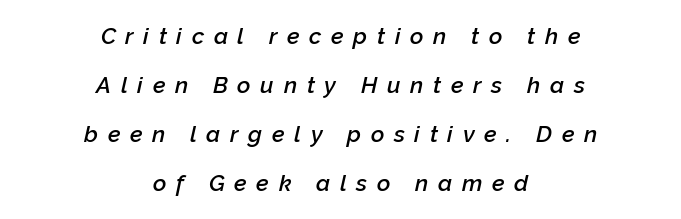
Q: Is the text bold? A: Semi-bold.
Q: Is the text italic (slanted)? A: Yes, it leans right by about 12 degrees.
Q: Is the text underlined? A: No.
Q: How is the paragraph aligned? A: Centered.
Q: Is the spacing between letters normal or unusually wide? A: Unusually wide.
Q: Is the spacing between lines tight, normal or loose? A: Loose.
